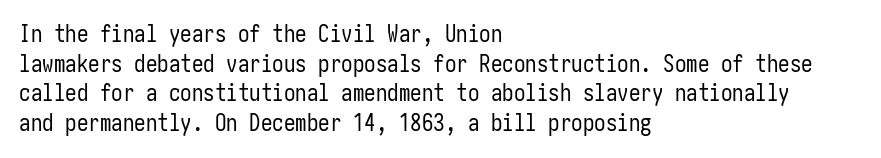
The image shows 23 px text type, upright; set left-aligned, normal line spacing (1.29x), normal letter spacing, not underlined.
